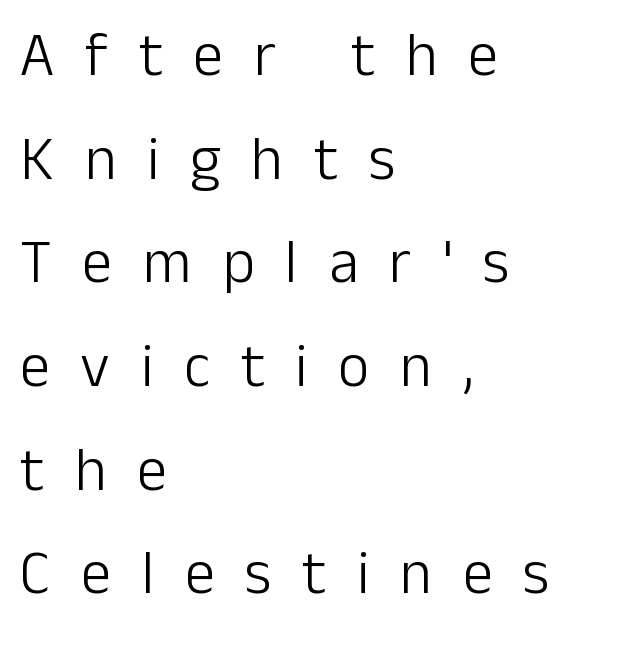
The image shows 61 px light sans-serif type, upright; set left-aligned, normal line spacing (1.7x), unusually wide letter spacing (+0.5 em), not underlined; low stroke contrast and a medium x-height.
